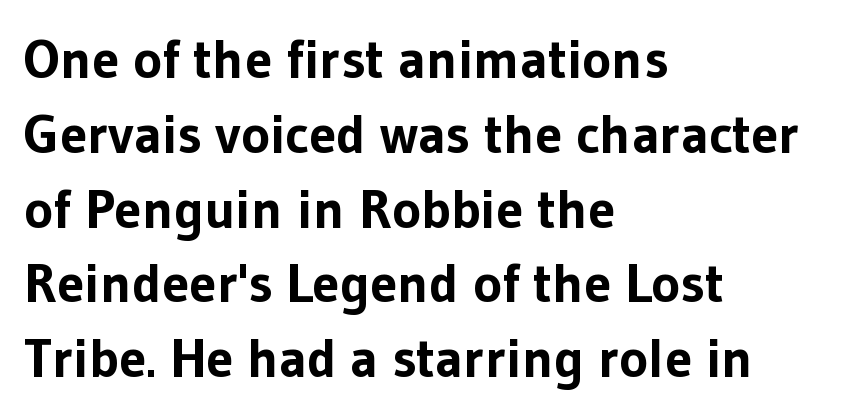
Is this a fixed-width face? No — the glyphs have proportional, varying widths. As a designer I'd log this as weight 700, bold. This is the regular roman posture of the typeface. Whoever set this chose a conventional vertical rhythm.
